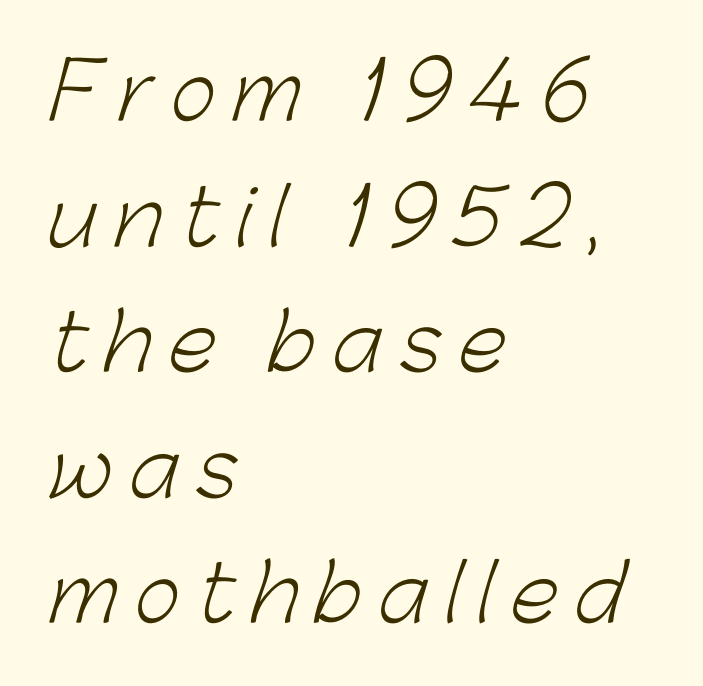
{"serif": "no", "bold": "no", "weight": "light", "width": "normal", "stroke_contrast": "low", "x_height": "medium", "monospaced": "no", "underline": "no", "align": "left", "line_spacing": "normal", "line_spacing_ratio": 1.61, "letter_spacing": "wide", "letter_spacing_em": 0.22, "glyph_px": 78}
